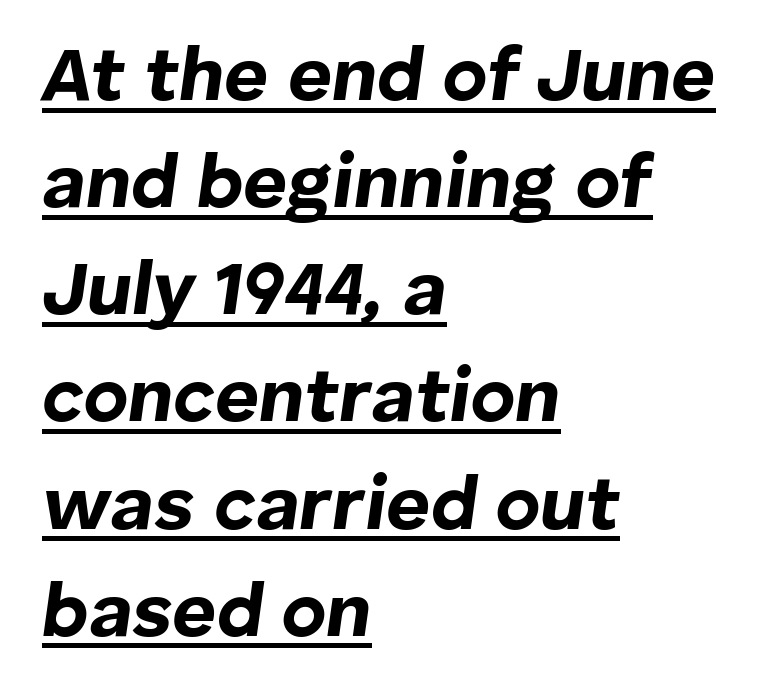
This is oblique type, the kind used for emphasis or titles. Teacher's note: observe the even left margin — that is flush-left alignment. Inter-character spacing is left at the font's built-in metrics. The rendering uses natural spacing where letterforms have individual widths.
